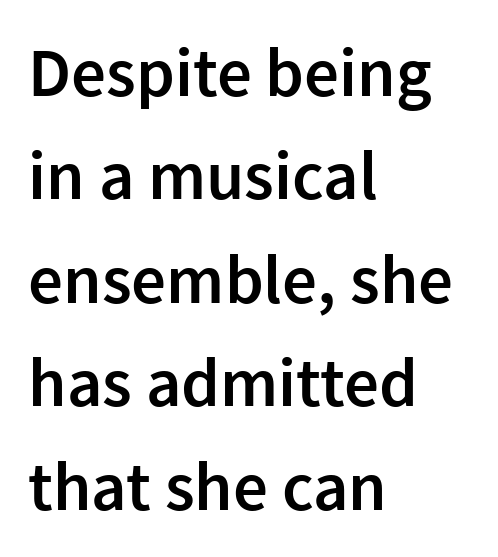
Anything drawn beneath the words? Only blank space. Words appear dense and cohesive because spacing is normal. The axis of the letterforms is exactly vertical. Leftover space on each line is placed entirely after the last word. Unlike a traditional serif, this face leaves its strokes unadorned.
